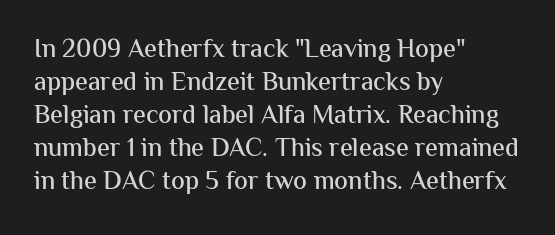
The foot of each line stays bare and open. Leading matches the norm, producing a regular column. The paragraph shown leans on its left margin. The gaps between neighbouring characters are ordinary and unremarkable. Italic? Not at all — the glyphs are vertical.
